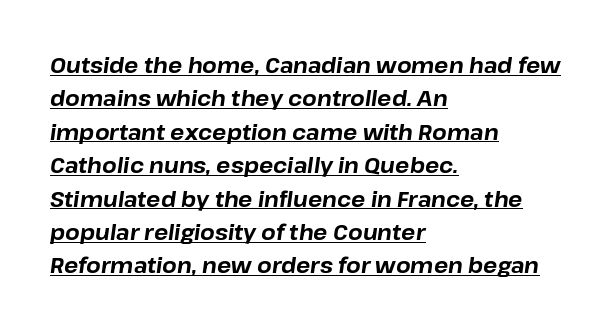
{"italic": "yes", "lean": "right", "slant_degrees": 8, "bold": "yes", "underline": "yes", "align": "left", "line_spacing": "normal", "line_spacing_ratio": 1.59, "letter_spacing": "normal", "letter_spacing_em": 0.0, "glyph_px": 21}
